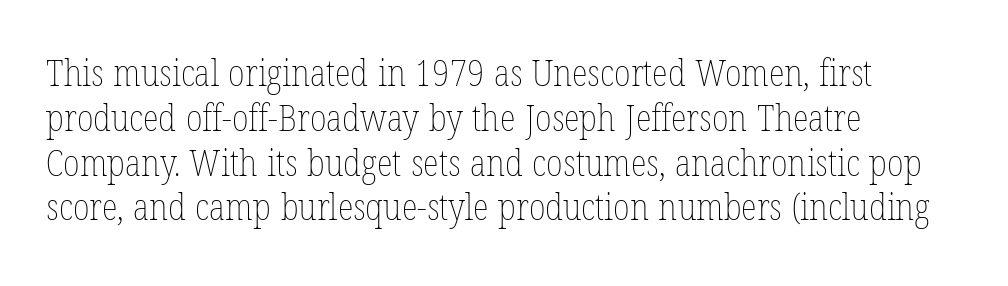
The lines are quadded left. Proportional: the letters do not fall into vertical columns. Letter spacing: default. The string is rendered with underlining switched off.
